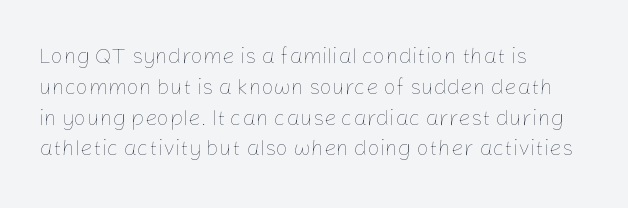
Summary of vertical rhythm: regular, with standard interline spacing. Short note: letters normally spaced. The font's upright variant was chosen for this text. Casual observation: everything's shoved over to the left.
